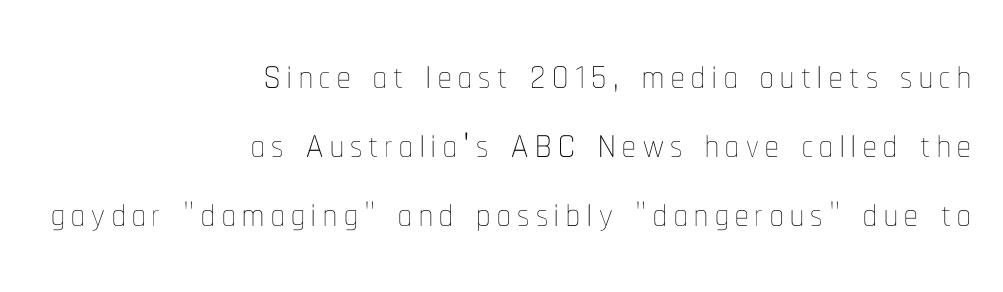
Q: Is the text bold? A: No.
Q: Is the text italic (slanted)? A: No, it is upright.
Q: Is the text underlined? A: No.
Q: How is the paragraph aligned? A: Right-aligned.
Q: Is the spacing between lines tight, normal or loose? A: Normal.
Q: Width (condensed, normal, or wide)? A: Condensed.
Q: Stroke contrast? A: Low.
Q: x-height? A: Medium.
Q: Monospaced? A: No.
